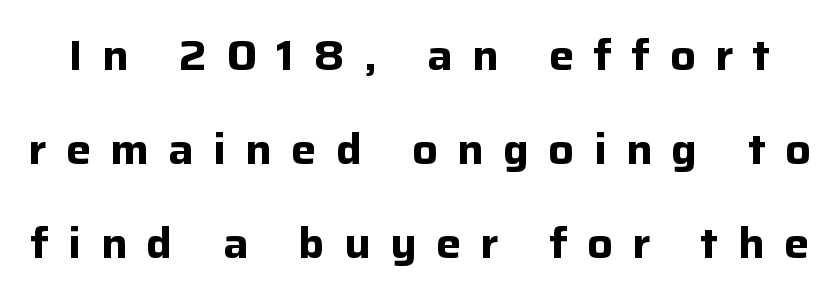
A typesetter would call this proportional, since set widths differ per character. Look at the bottom of the vertical strokes: they stop flat, with no serifs. Emphasis by weight is at full strength: bold. There is plenty of visible air inserted between adjacent glyphs. You can tell it's not italic because the verticals are truly vertical.
